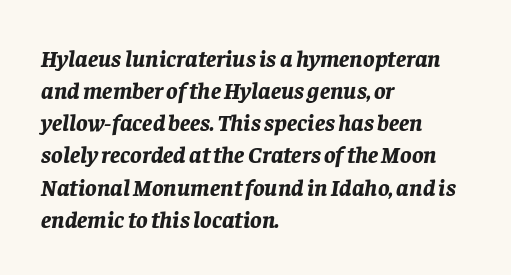
The image shows 24 px bold type, italic (leaning right); set left-aligned, normal line spacing (1.34x), normal letter spacing, not underlined.
